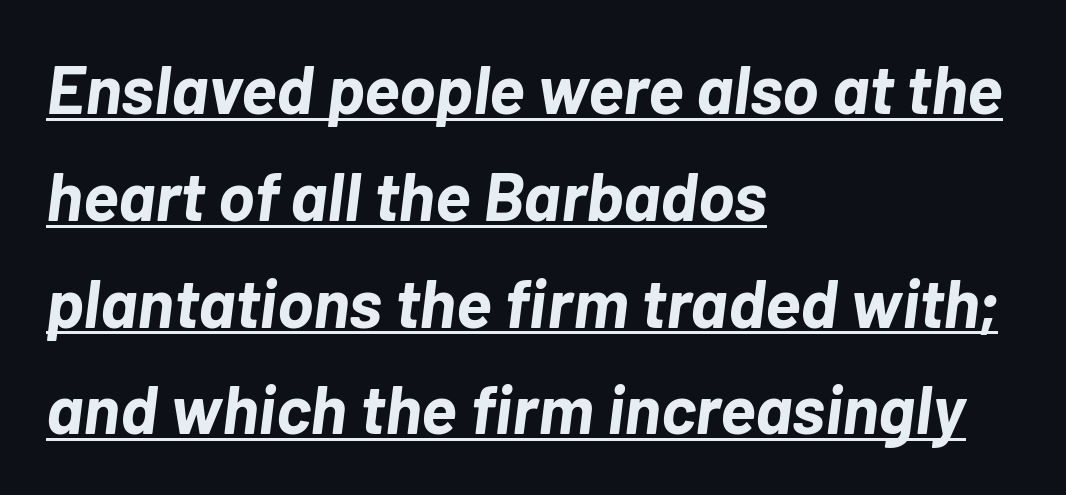
{"italic": "yes", "lean": "right", "slant_degrees": 7, "bold": "yes", "weight": "bold", "width": "normal", "stroke_contrast": "low", "x_height": "medium", "monospaced": "no", "underline": "yes", "align": "left", "line_spacing": "normal", "line_spacing_ratio": 1.57, "letter_spacing": "normal", "letter_spacing_em": 0.0, "glyph_px": 68}
